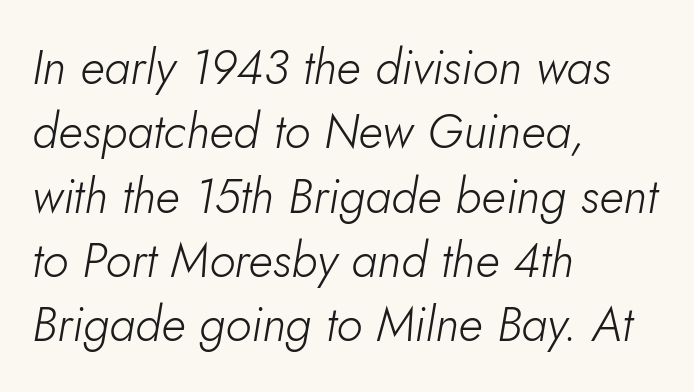
The rendering keeps characters at their native spacing. Notice how the stems are inclined rather than vertical — that's the hallmark of italics. This is not heavy type; no bold has been used. The space directly below the letters is spotless.
